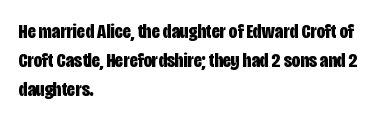
{"italic": "no", "bold": "yes", "underline": "no", "align": "left", "line_spacing": "normal", "line_spacing_ratio": 1.39, "letter_spacing": "normal", "letter_spacing_em": 0.0, "glyph_px": 21}
